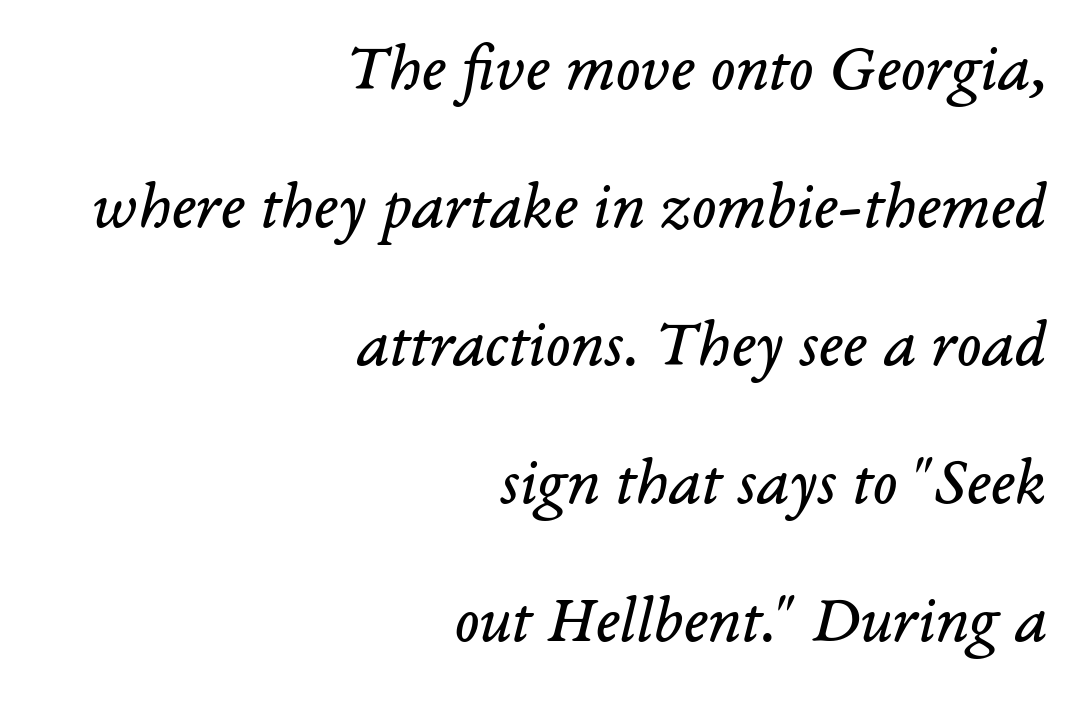
The typography opts for an oblique posture over an upright one. A typesetter would call this proportional, since set widths differ per character. Plain, unruled lines of type. The line texture is even and compact thanks to regular tracking.
